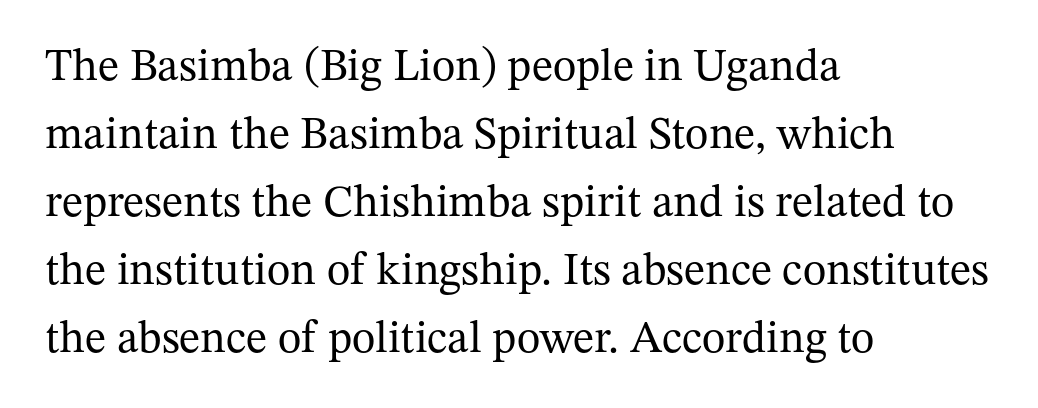
The rendering uses natural spacing where letterforms have individual widths. The words here are not underlined. The rendering anchors every line to the left-hand side. Vertical spacing — default. Every character sits straight up, as roman type does. This is serif lettering, the kind often seen in printed books.
